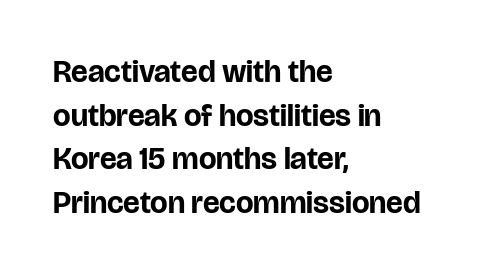
{"serif": "no", "italic": "no", "bold": "yes", "weight": "bold", "width": "normal", "stroke_contrast": "low", "x_height": "large", "monospaced": "no", "underline": "no", "align": "left", "line_spacing": "normal", "line_spacing_ratio": 1.41, "letter_spacing": "normal", "letter_spacing_em": 0.0, "glyph_px": 31}
